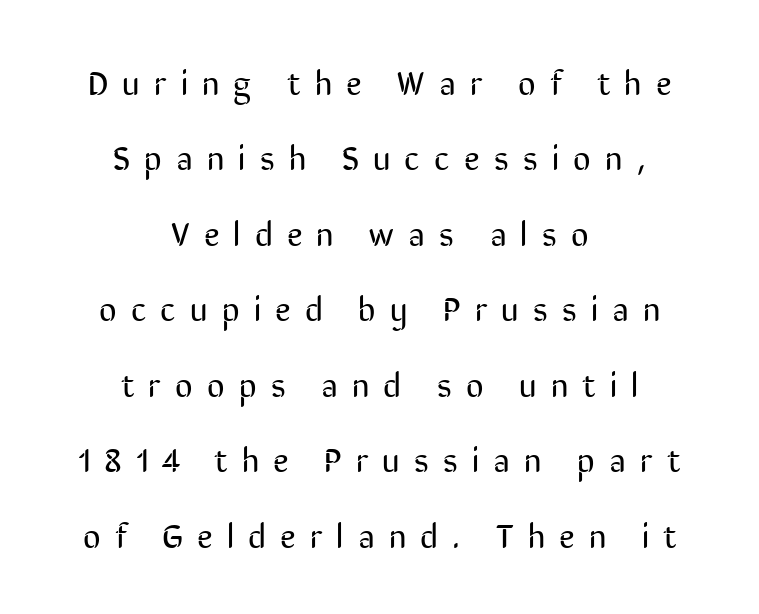
Q: Is the text bold? A: No.
Q: Is the text italic (slanted)? A: No, it is upright.
Q: Is the typeface a serif or a sans-serif typeface? A: Sans-serif.
Q: Is the text underlined? A: No.
Q: How is the paragraph aligned? A: Centered.
Q: Is the spacing between letters normal or unusually wide? A: Unusually wide.
Q: Is the spacing between lines tight, normal or loose? A: Loose.
Q: Width (condensed, normal, or wide)? A: Condensed.
Q: Stroke contrast? A: Low.
Q: x-height? A: Medium.
Q: Monospaced? A: No.
